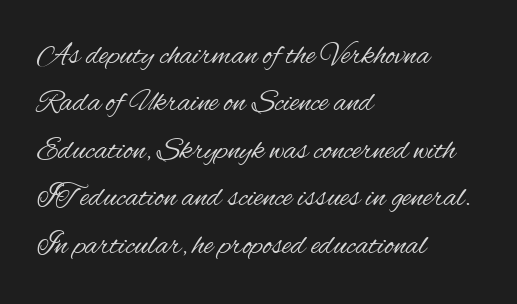
{"serif": "no", "bold": "no", "weight": "regular", "width": "condensed", "stroke_contrast": "medium", "x_height": "small", "monospaced": "no", "underline": "no", "align": "left", "line_spacing": "normal", "line_spacing_ratio": 1.53, "letter_spacing": "normal", "letter_spacing_em": 0.0, "glyph_px": 31}
